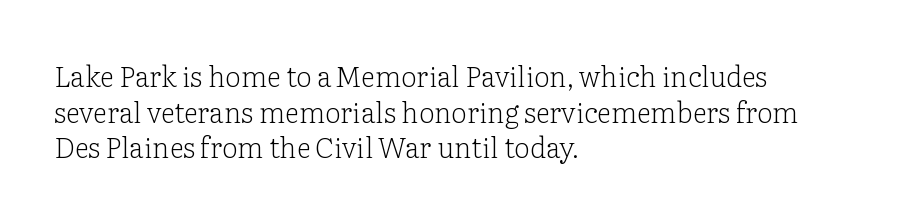
The image shows 28 px light serif type, upright; set left-aligned, normal line spacing (1.27x), normal letter spacing, not underlined; low stroke contrast and a medium x-height.
